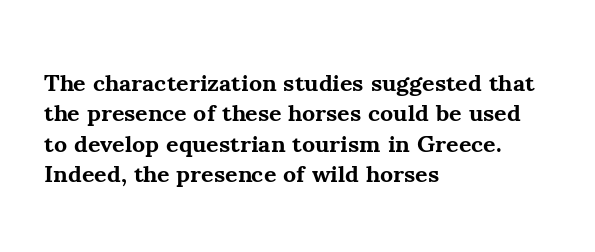
The image shows 24 px bold type, upright; set left-aligned, normal line spacing (1.27x), normal letter spacing, not underlined.
